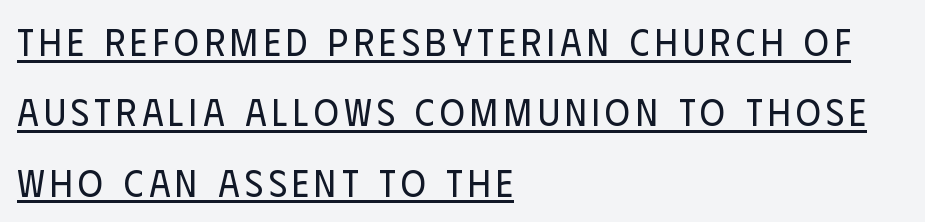
Q: Is the text bold? A: No.
Q: Is the text italic (slanted)? A: No, it is upright.
Q: Is the typeface a serif or a sans-serif typeface? A: Sans-serif.
Q: Is the text underlined? A: Yes.
Q: How is the paragraph aligned? A: Left-aligned.
Q: Width (condensed, normal, or wide)? A: Condensed.
Q: Stroke contrast? A: Low.
Q: x-height? A: Large.
Q: Monospaced? A: No.
